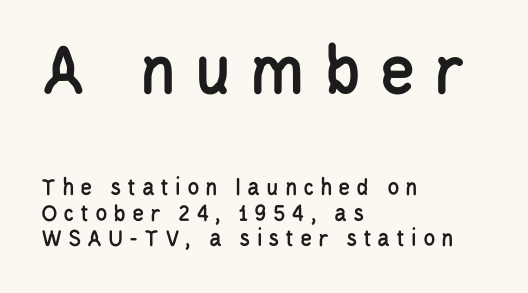
Q: Is the text italic (slanted)? A: No, it is upright.
Q: Is the typeface a serif or a sans-serif typeface? A: Sans-serif.
Q: Is the text underlined? A: No.
Q: How is the paragraph aligned? A: Left-aligned.
Q: Is the spacing between letters normal or unusually wide? A: Unusually wide.
Q: Is the spacing between lines tight, normal or loose? A: Tight.
Q: Which block of text is set in a larger size, the first (top) or the second (bottom)? A: The first (top) one.
Q: Width (condensed, normal, or wide)? A: Condensed.
Q: Stroke contrast? A: Low.
Q: x-height? A: Large.
Q: Monospaced? A: No.
